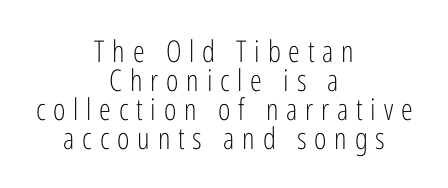
The letters advance in unequal steps, a hallmark of proportional type. Caption: face not bold, strokes unweighted. The line texture is sparse and dotted thanks to wide tracking. The rendering uses a small line-height, squeezing the rows. In CSS terms this would be text-align: center.
